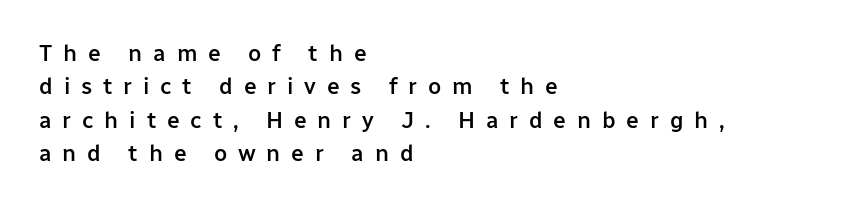
{"italic": "no", "bold": "semi", "underline": "no", "align": "left", "line_spacing": "normal", "line_spacing_ratio": 1.45, "letter_spacing": "wide", "letter_spacing_em": 0.47, "glyph_px": 23}
